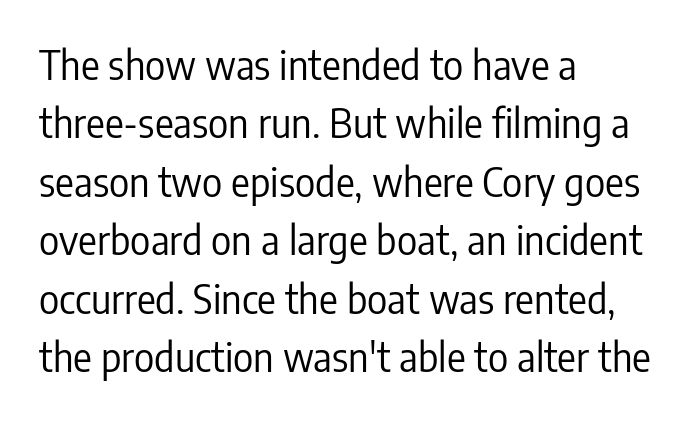
The image shows 39 px regular-weight, condensed sans-serif type, upright; set left-aligned, normal line spacing (1.5x), normal letter spacing, not underlined; low stroke contrast and a medium x-height.
